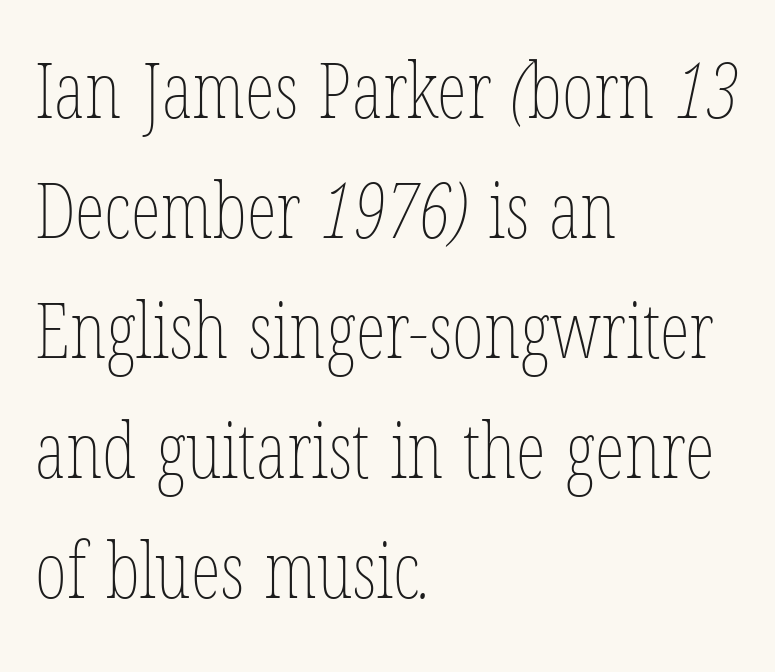
Q: Is the text bold? A: No.
Q: Is the text underlined? A: No.
Q: How is the paragraph aligned? A: Left-aligned.
Q: Is the spacing between letters normal or unusually wide? A: Normal.
Q: Is the spacing between lines tight, normal or loose? A: Normal.
Q: Width (condensed, normal, or wide)? A: Condensed.
Q: Stroke contrast? A: Low.
Q: x-height? A: Medium.
Q: Monospaced? A: No.
